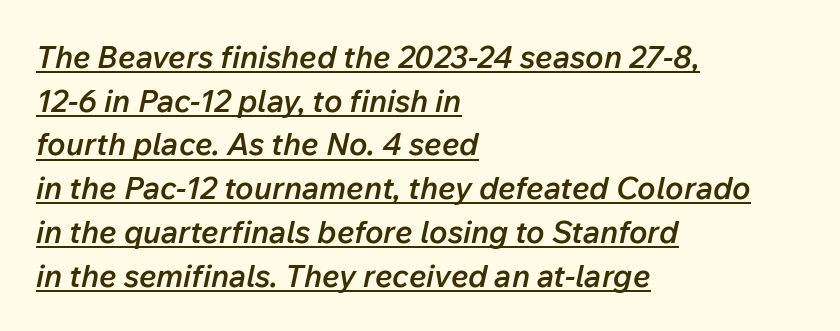
Here the glyphs are tracked normally, forming tight word shapes. The rendering uses a moderate line-height, typical for paragraphs. Spacing verdict: proportional, widths tailored to each character. Left-aligned paragraph, ragged on the right. These words are printed semibold, heavier than regular yet not bold.
